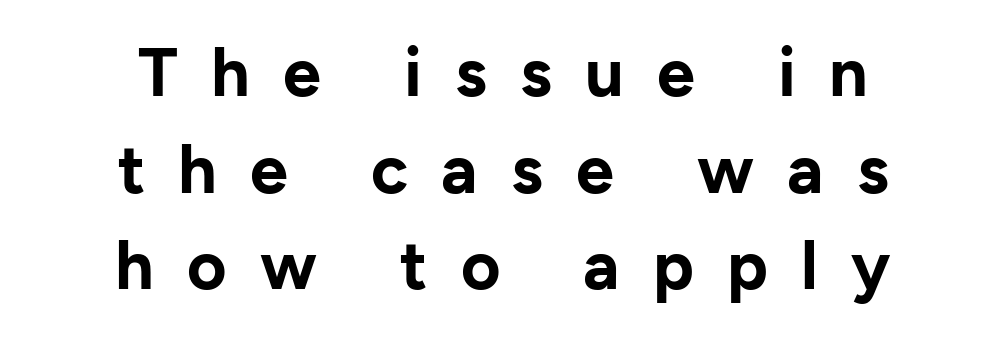
Q: Is the text bold? A: Yes.
Q: Is the text italic (slanted)? A: No, it is upright.
Q: Is the typeface a serif or a sans-serif typeface? A: Sans-serif.
Q: Is the text underlined? A: No.
Q: How is the paragraph aligned? A: Centered.
Q: Is the spacing between letters normal or unusually wide? A: Unusually wide.
Q: Is the spacing between lines tight, normal or loose? A: Normal.
Q: Width (condensed, normal, or wide)? A: Normal.
Q: Stroke contrast? A: Low.
Q: x-height? A: Medium.
Q: Monospaced? A: No.
